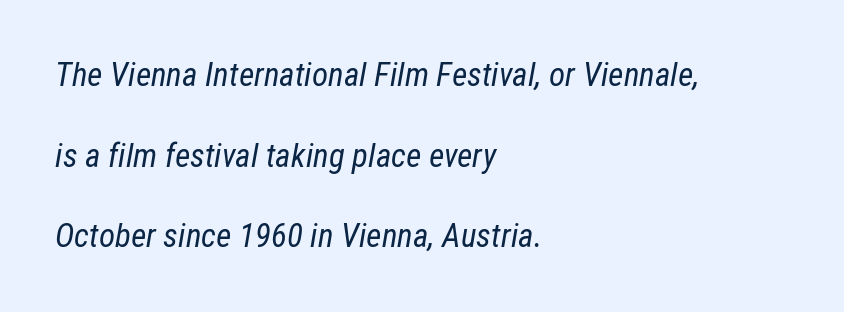
The image shows 33 px regular-weight, condensed type, italic (leaning right); set left-aligned, loose line spacing (2.44x), normal letter spacing, not underlined; low stroke contrast and a medium x-height.
